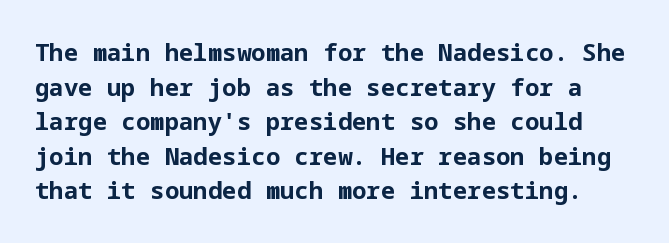
Q: Is the text bold? A: Yes.
Q: Is the text italic (slanted)? A: No, it is upright.
Q: Is the text underlined? A: No.
Q: Is the spacing between letters normal or unusually wide? A: Normal.
Q: Is the spacing between lines tight, normal or loose? A: Normal.
